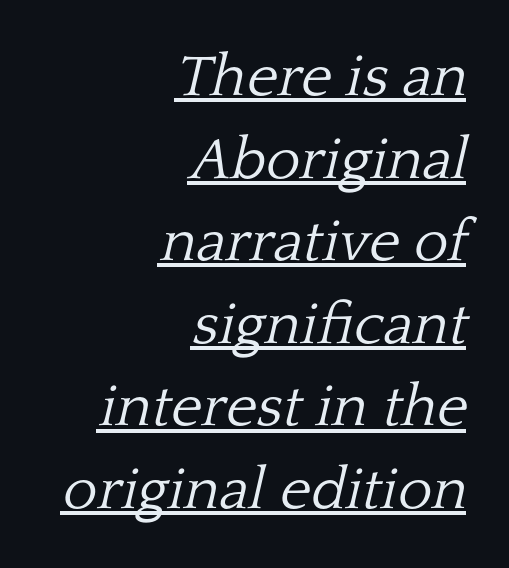
{"serif": "yes", "italic": "yes", "lean": "right", "slant_degrees": 13, "bold": "no", "weight": "light", "width": "normal", "stroke_contrast": "low", "x_height": "medium", "monospaced": "no", "underline": "yes", "align": "right", "line_spacing": "normal", "line_spacing_ratio": 1.4, "letter_spacing": "normal", "letter_spacing_em": 0.0, "glyph_px": 59}
